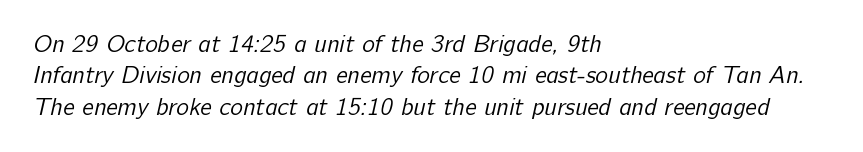
The space between consecutive lines is moderate. Letters have the restrained weight of plain body copy at most. Caption: multi-line text, flush left, ragged right. You could call the tracking neutral — neither tight nor loose. The space directly below the letters is spotless.
